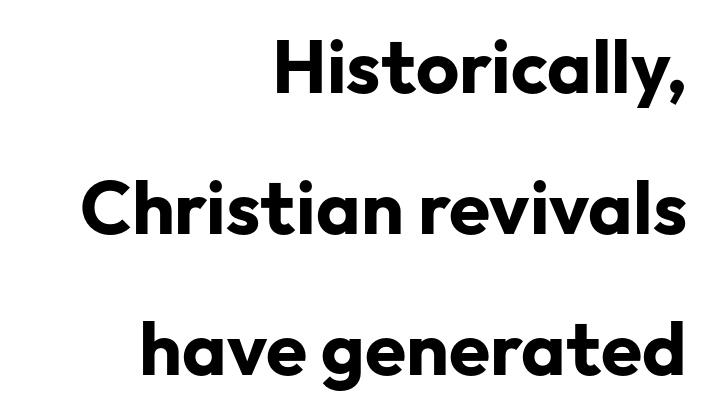
The image shows 75 px bold sans-serif type, upright; set right-aligned, line spacing 1.88x, normal letter spacing, not underlined; low stroke contrast and a medium x-height.
